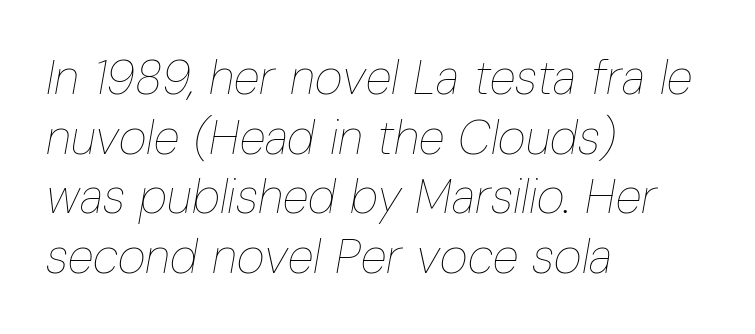
{"italic": "yes", "lean": "right", "slant_degrees": 10, "bold": "no", "weight": "thin", "width": "condensed", "stroke_contrast": "low", "x_height": "medium", "monospaced": "no", "underline": "no", "align": "left", "line_spacing_ratio": 1.24, "letter_spacing": "normal", "letter_spacing_em": 0.0, "glyph_px": 48}
